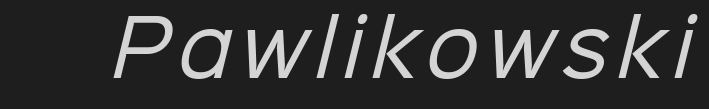
The foot of each line stays bare and open. Do the characters align in a grid? No, the font is proportional. No extra ink here — the face is not bold. The typeface chosen for these lines omits serifs.
